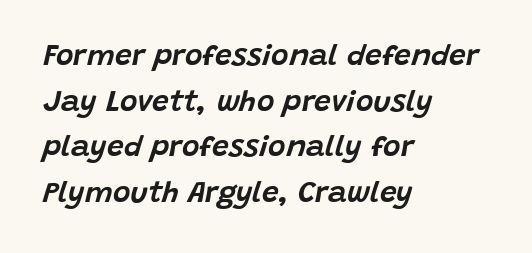
{"italic": "yes", "lean": "right", "slant_degrees": 15, "width": "normal", "stroke_contrast": "low", "x_height": "large", "monospaced": "no", "underline": "no", "align": "left", "line_spacing": "normal", "line_spacing_ratio": 1.52, "letter_spacing": "normal", "letter_spacing_em": 0.0, "glyph_px": 30}
